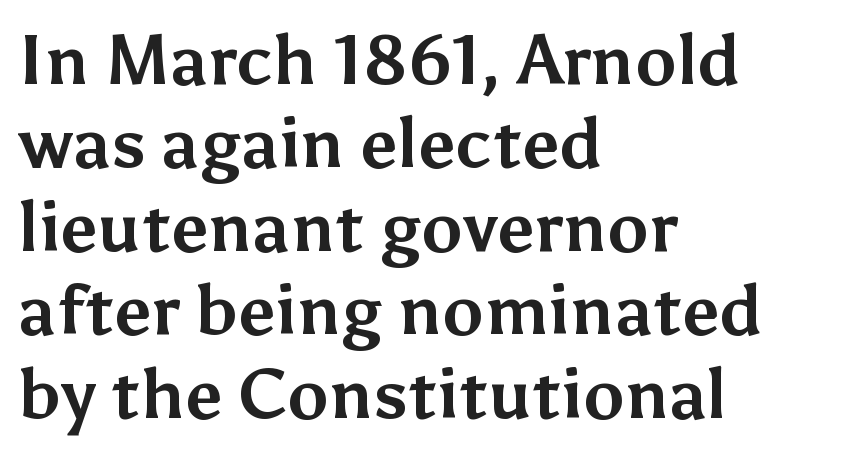
Nothing sits at the stroke ends, so this counts as sans-serif. Rendered with straight, roman letterforms. The face used here is proportionally spaced, like ordinary book or web type. Spacing between characters is what you'd get straight out of the box.
